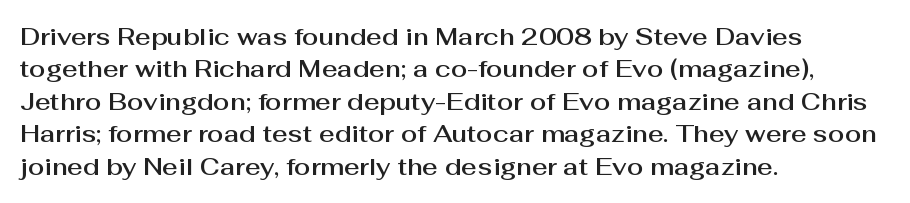
The image shows 24 px text type, upright; set left-aligned, normal line spacing (1.35x), normal letter spacing, not underlined.
